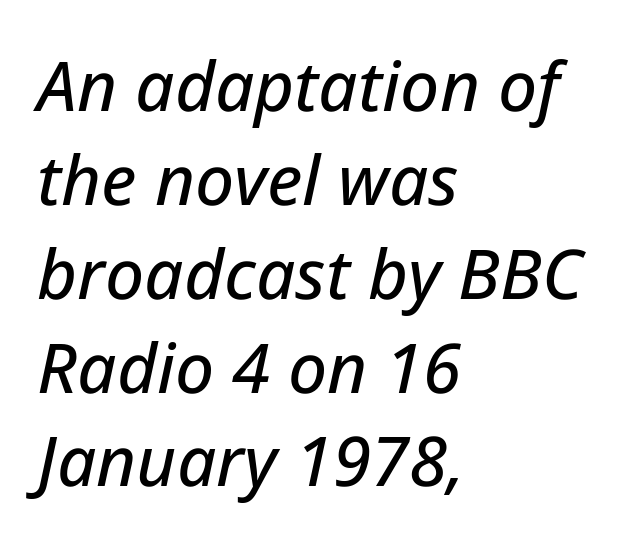
The image shows 69 px text type, italic (leaning right); set left-aligned, normal line spacing (1.36x), normal letter spacing, not underlined; low stroke contrast and a medium x-height.
